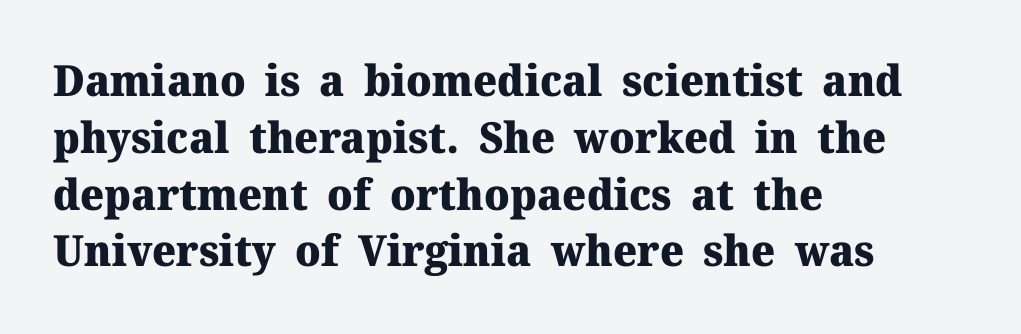
{"serif": "yes", "italic": "no", "bold": "yes", "weight": "heavy", "width": "normal", "stroke_contrast": "medium", "x_height": "medium", "monospaced": "no", "underline": "no", "align": "left", "line_spacing": "normal", "line_spacing_ratio": 1.32, "letter_spacing": "normal", "letter_spacing_em": 0.0, "glyph_px": 43}
